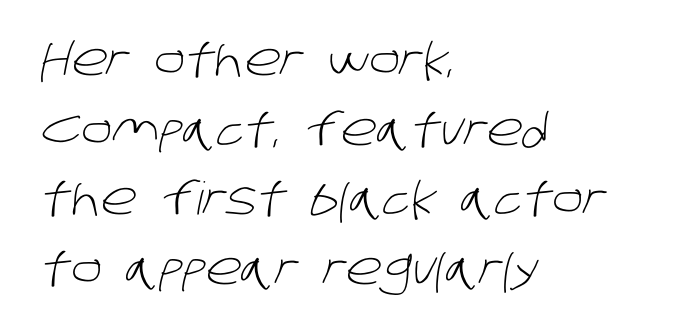
Summary of vertical rhythm: regular, with standard interline spacing. Beneath every word, the page is bare. The type is set solid horizontally, with unmodified tracking. A typesetter would label this face a sans.
